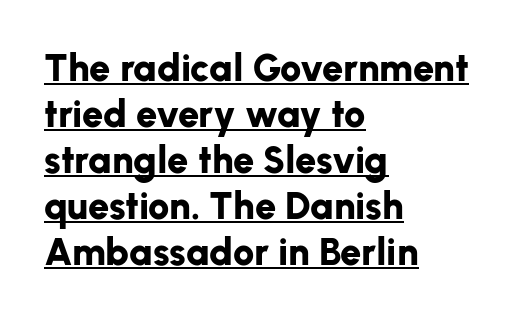
Left-aligned paragraph, ragged on the right. The face used here is proportionally spaced, like ordinary book or web type. You could call the tracking neutral — neither tight nor loose. Its strokes are broad and dark, the hallmark of bold type.
